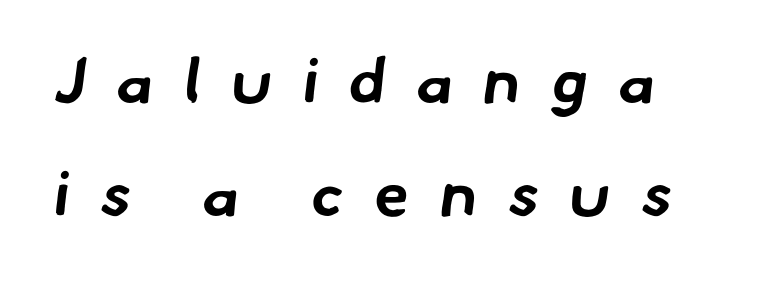
The image shows 63 px bold sans-serif type; set left-aligned, line spacing 1.8x, unusually wide letter spacing (+0.49 em), not underlined; low stroke contrast and a small x-height.
